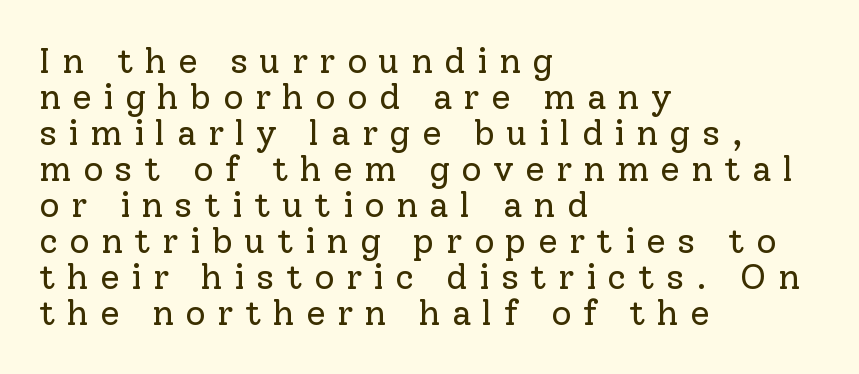
{"serif": "yes", "italic": "no", "bold": "no", "weight": "regular", "width": "normal", "stroke_contrast": "low", "x_height": "medium", "monospaced": "no", "underline": "no", "align": "left", "line_spacing": "tight", "line_spacing_ratio": 1.03, "letter_spacing": "wide", "letter_spacing_em": 0.33, "glyph_px": 35}
